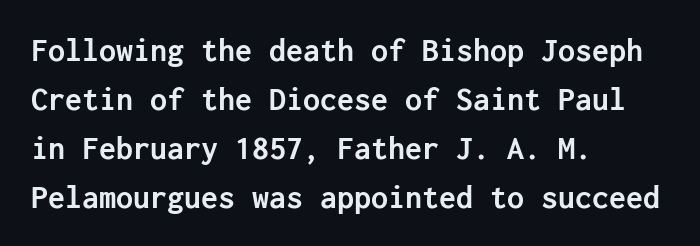
The image shows 34 px semibold sans-serif type, upright; set left-aligned, normal line spacing (1.44x), normal letter spacing, not underlined; low stroke contrast and a medium x-height.
